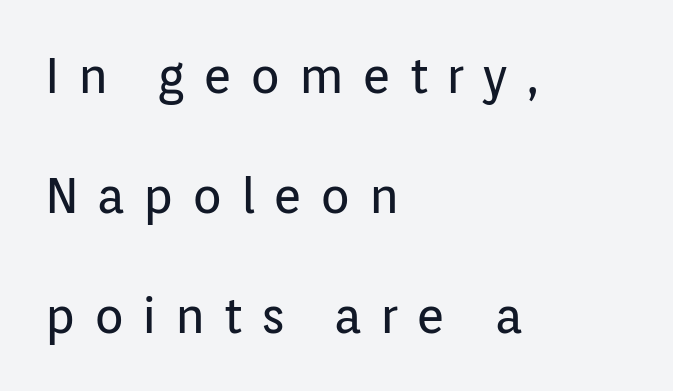
{"serif": "no", "italic": "no", "bold": "no", "weight": "regular", "width": "normal", "stroke_contrast": "low", "x_height": "medium", "monospaced": "no", "underline": "no", "align": "left", "line_spacing": "loose", "line_spacing_ratio": 2.45, "letter_spacing": "wide", "letter_spacing_em": 0.37, "glyph_px": 49}
